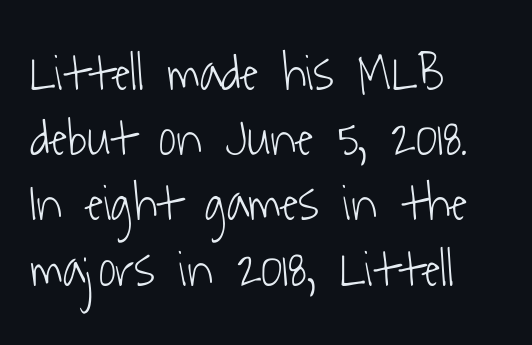
The image shows 53 px light, condensed sans-serif type; set left-aligned, line spacing 1.23x, normal letter spacing, not underlined; low stroke contrast and a medium x-height.
